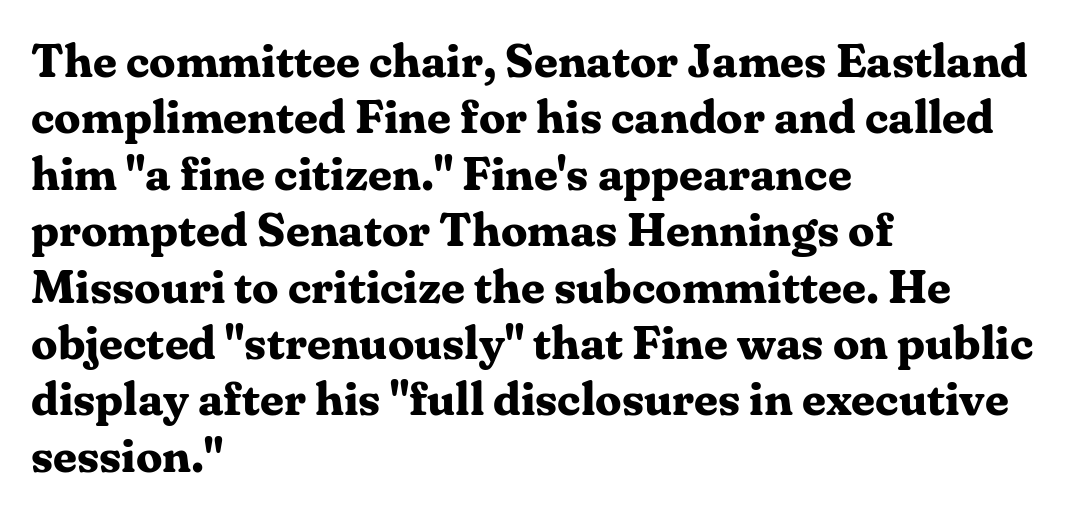
{"serif": "yes", "italic": "no", "bold": "yes", "weight": "bold", "width": "normal", "stroke_contrast": "medium", "x_height": "medium", "monospaced": "no", "underline": "no", "align": "left", "line_spacing_ratio": 1.2, "letter_spacing": "normal", "letter_spacing_em": 0.0, "glyph_px": 47}
